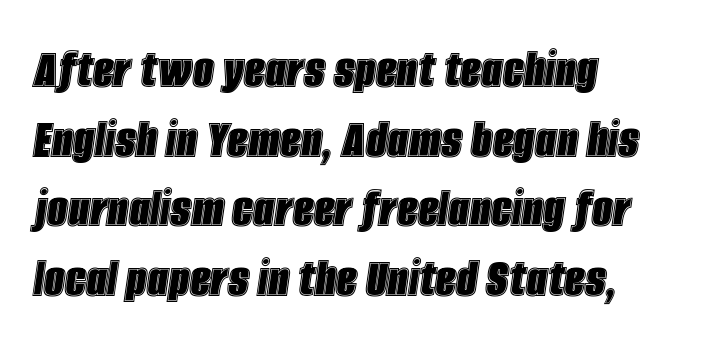
This is oblique type, the kind used for emphasis or titles. Each letter keeps its own natural width here, so spacing adapts to shape. Descender tails drop into unmarked territory. Layout note: lines flush left.
